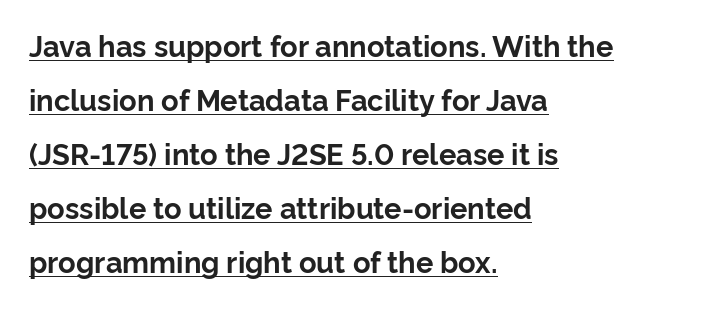
The image shows 29 px bold sans-serif type, upright; set left-aligned, line spacing 1.86x, normal letter spacing, underlined; low stroke contrast and a medium x-height.
